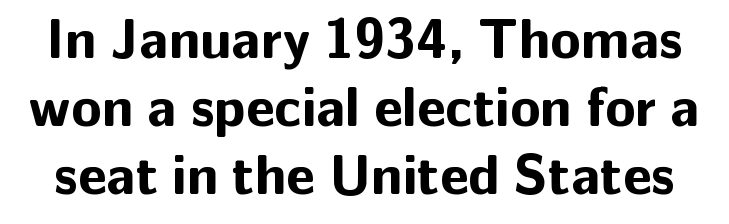
The image shows 56 px bold sans-serif type, upright; set line spacing 1.21x, normal letter spacing, not underlined; low stroke contrast and a medium x-height.
